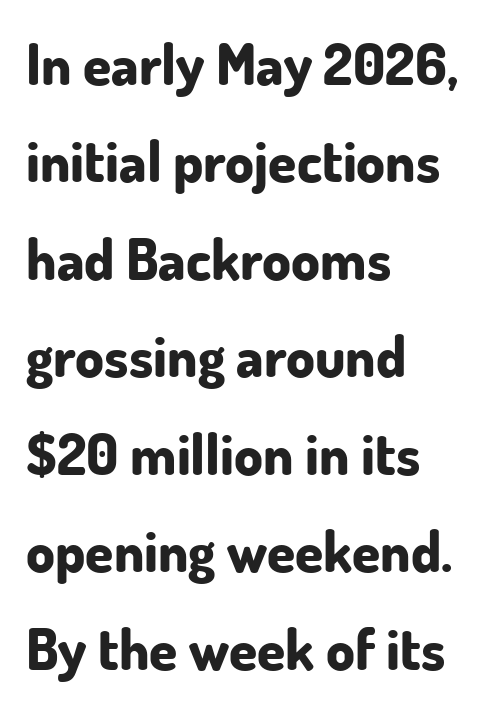
The image shows 57 px bold sans-serif type, upright; set left-aligned, line spacing 1.71x, normal letter spacing, not underlined; low stroke contrast and a small x-height.
